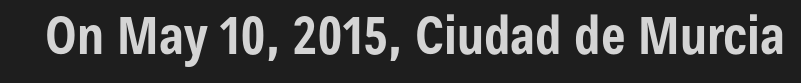
Q: Is the text bold? A: Yes.
Q: Is the text italic (slanted)? A: No, it is upright.
Q: Is the typeface a serif or a sans-serif typeface? A: Sans-serif.
Q: Is the text underlined? A: No.
Q: Is the spacing between letters normal or unusually wide? A: Normal.
Q: Width (condensed, normal, or wide)? A: Condensed.
Q: Stroke contrast? A: Low.
Q: x-height? A: Medium.
Q: Monospaced? A: No.
